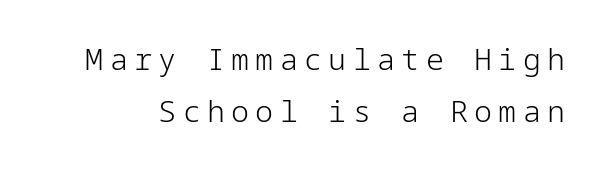
Short note: letters widely spaced. These glyphs show unthickened strokes, regular width or finer. Every stem runs plumb, perpendicular to the baseline. Grotesque or geometric, the face here clearly has no serifs. Nobody drew a line under any word here.
